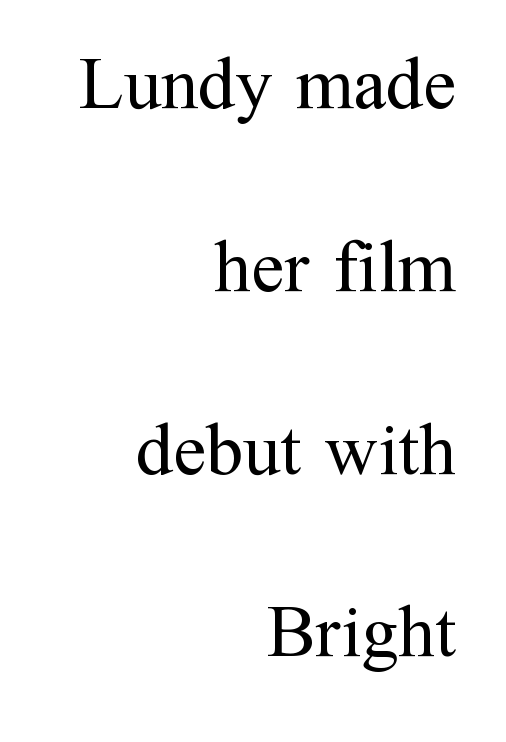
Typographically, this falls in the serif category. A light-to-regular cut is what we see here. Only glyphs here, with clear space below each row. If you drew a line through each stem, it would be perfectly vertical. The rendering keeps characters at their native spacing. These lines are set flush right with a ragged left edge.
